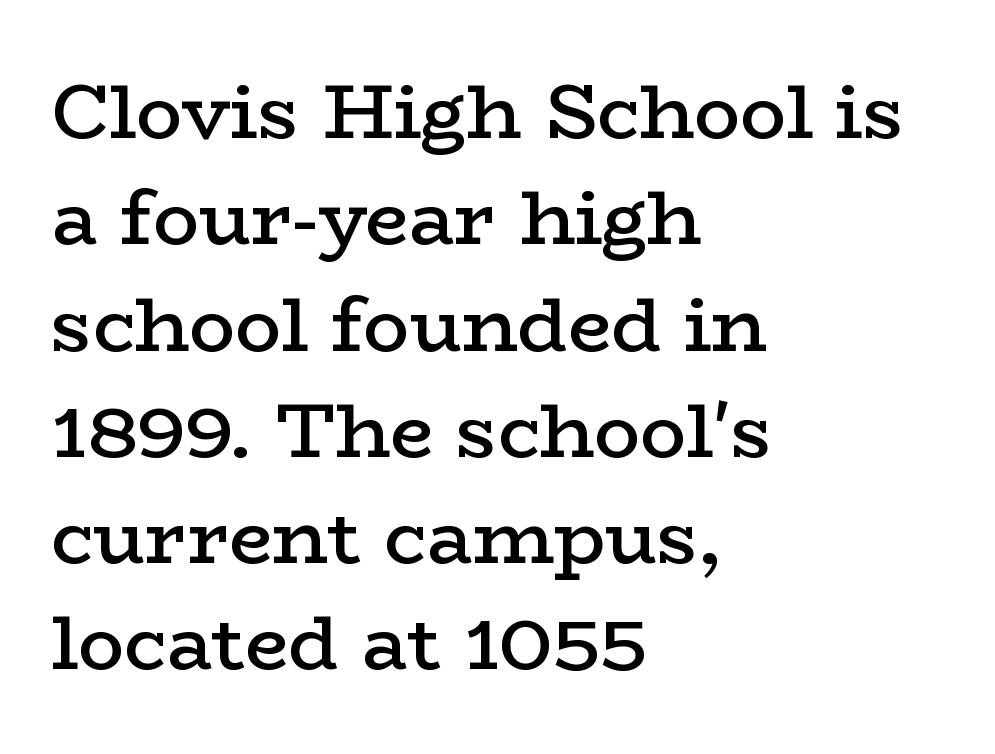
Any mark beneath the type? The region is blank. Posture: vertical. This sample uses plain, unmodified letter spacing. The compositor pushed each line to the left boundary. Note the varied advance widths — an 'i' is clearly narrower than an 'm'. This sample keeps an unexceptional amount of space between lines.
